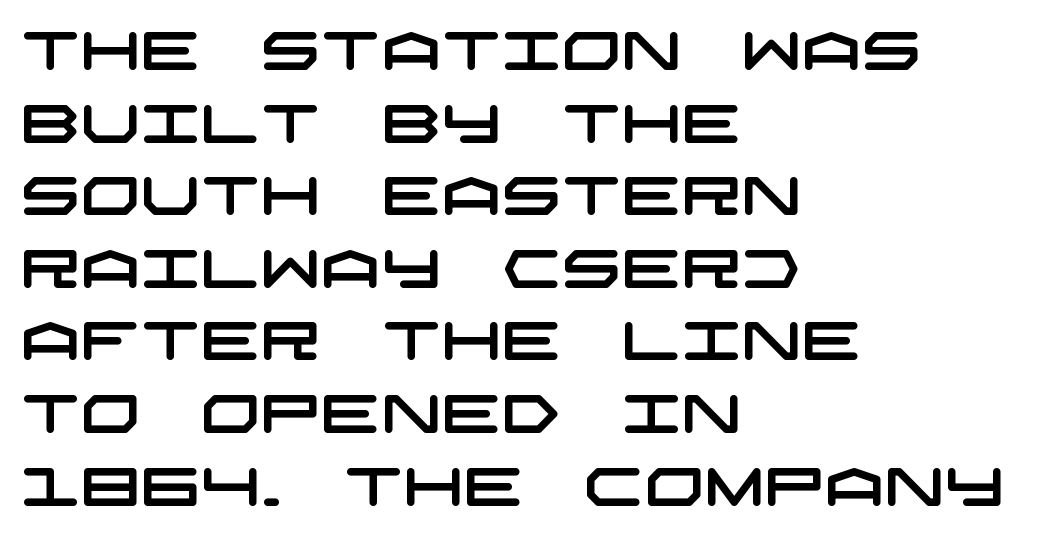
Q: Is the typeface a serif or a sans-serif typeface? A: Sans-serif.
Q: Is the text underlined? A: No.
Q: How is the paragraph aligned? A: Left-aligned.
Q: Is the spacing between letters normal or unusually wide? A: Normal.
Q: Is the spacing between lines tight, normal or loose? A: Normal.
Q: Width (condensed, normal, or wide)? A: Wide.
Q: Stroke contrast? A: Low.
Q: x-height? A: Large.
